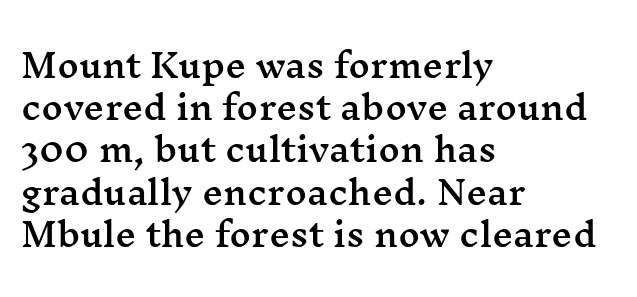
The space beneath each line is pristine and unruled. Unlike italic type, these characters show no tilt at all. Proportional: the letters do not fall into vertical columns. You could call the tracking neutral — neither tight nor loose. All the whitespace from short lines collects on the right. Is this a sans? No — the strokes have serifs.
